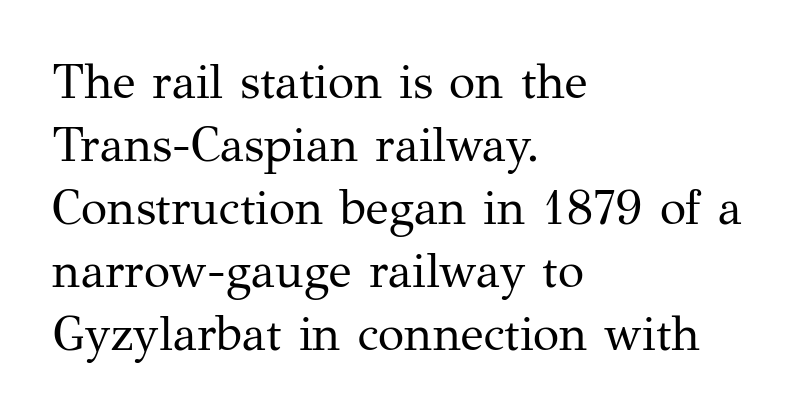
Old-style or modern, the face here clearly has serifs. Clear beneath every line of the passage. The letters sit at their default tracking, neither squeezed nor spread. In terms of leading, this rendering sits right in the middle. This sample is left-justified, so line endings fall wherever the words run out.
